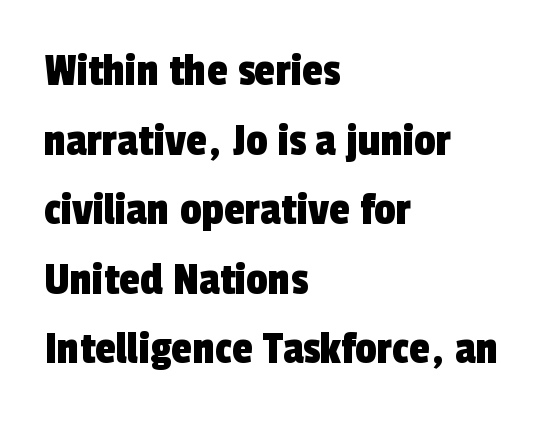
Interline gaps are of average width in this sample. The lines are quadded left. Short note: letters normally spaced. Character widths vary here, with narrow letters taking less room than wide ones.
